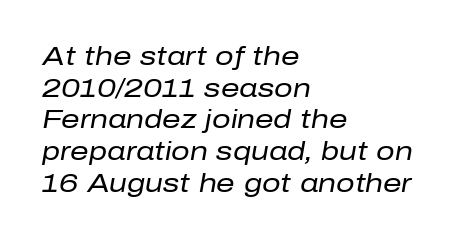
The image shows 26 px text type, italic (leaning right); set left-aligned, line spacing 1.22x, normal letter spacing, not underlined.
